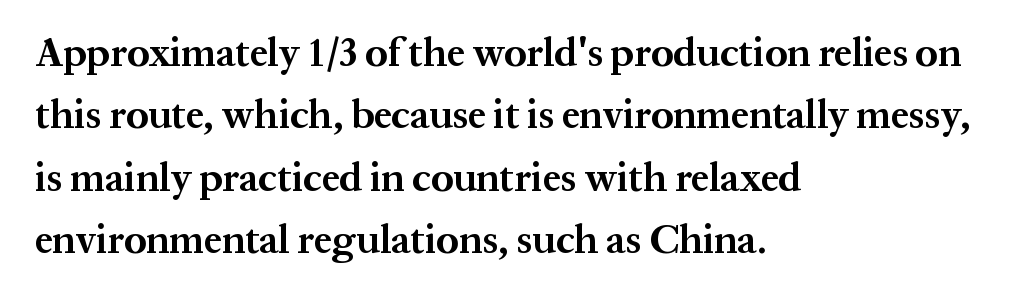
The image shows 40 px bold serif type, upright; set left-aligned, normal line spacing (1.56x), normal letter spacing, not underlined; medium stroke contrast and a medium x-height.
